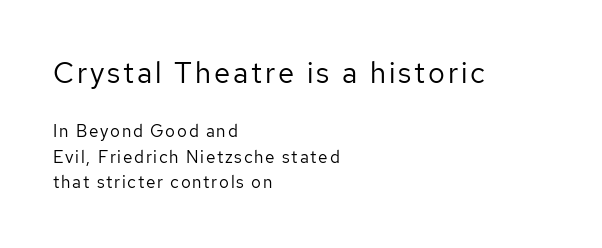
{"serif": "no", "italic": "no", "bold": "no", "weight": "regular", "width": "normal", "stroke_contrast": "low", "x_height": "medium", "monospaced": "no", "underline": "no", "align": "left", "line_spacing": "normal", "line_spacing_ratio": 1.49, "larger_block": "first", "size_ratio": 1.71, "glyph_px": 29}
